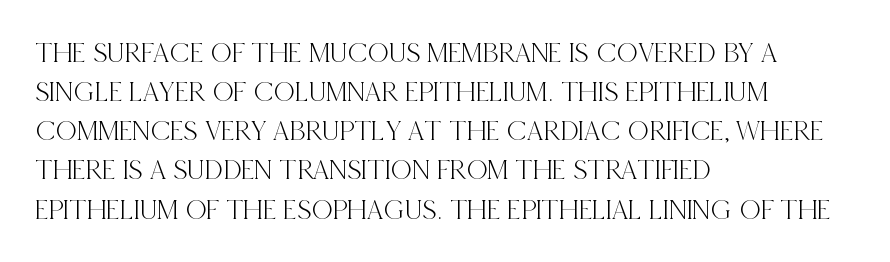
The image shows 29 px condensed serif type, upright; set left-aligned, normal line spacing (1.35x), normal letter spacing, not underlined; a large x-height.
